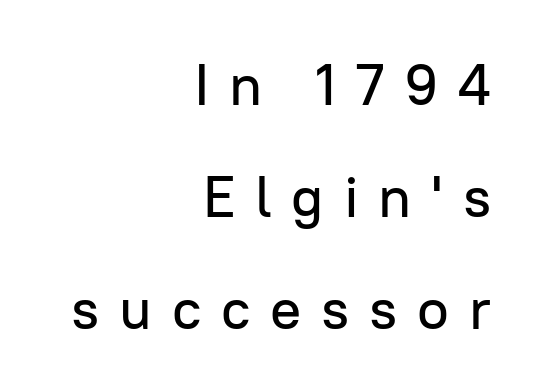
Q: Is the text italic (slanted)? A: No, it is upright.
Q: Is the typeface a serif or a sans-serif typeface? A: Sans-serif.
Q: Is the text underlined? A: No.
Q: How is the paragraph aligned? A: Right-aligned.
Q: Is the spacing between letters normal or unusually wide? A: Unusually wide.
Q: Is the spacing between lines tight, normal or loose? A: Loose.
Q: Width (condensed, normal, or wide)? A: Normal.
Q: Stroke contrast? A: Low.
Q: x-height? A: Medium.
Q: Monospaced? A: No.
